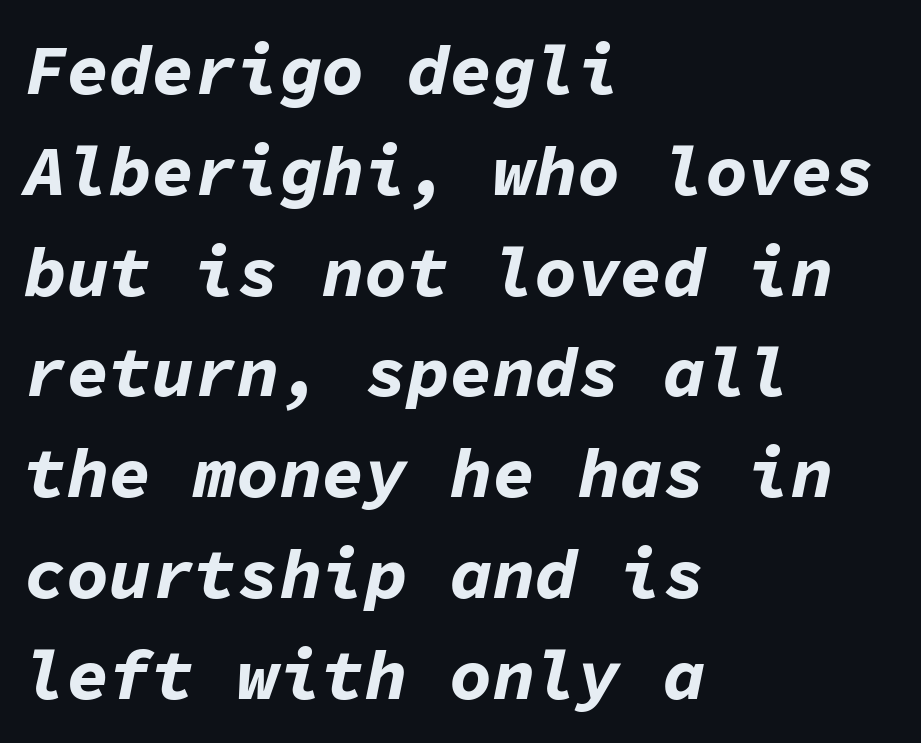
The image shows 71 px bold type, italic (leaning right), monospaced; set left-aligned, normal line spacing (1.42x), normal letter spacing, not underlined; low stroke contrast and a medium x-height.
